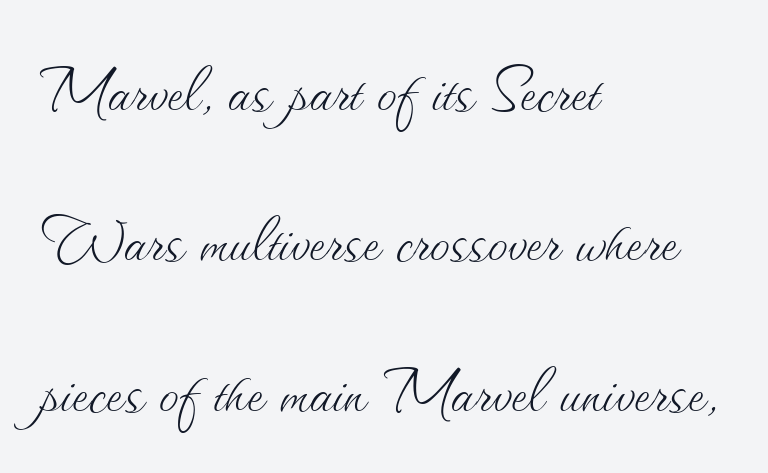
Glyph-to-glyph distance matches everyday printed text. Nobody drew a line under any word here. No extra ink here — the face is not bold. Horizontal alignment here is leftward, the default for most running prose.
